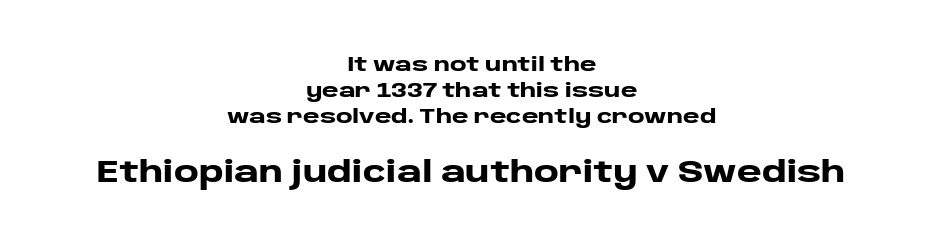
The image shows 30 px heavy, wide sans-serif type, upright; set centered, normal line spacing (1.29x), normal letter spacing, not underlined; the second (bottom) block is 1.5x larger; low stroke contrast and a large x-height.
